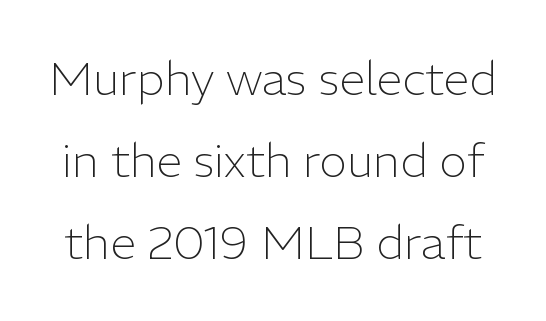
The image shows 47 px light sans-serif type, upright; set line spacing 1.75x, normal letter spacing, not underlined; low stroke contrast and a medium x-height.
